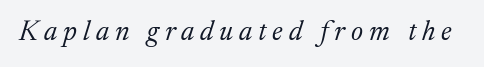
Q: Is the text bold? A: No.
Q: Is the text italic (slanted)? A: Yes, it leans right by about 17 degrees.
Q: Is the typeface a serif or a sans-serif typeface? A: Serif.
Q: Is the text underlined? A: No.
Q: Is the spacing between letters normal or unusually wide? A: Unusually wide.
Q: Width (condensed, normal, or wide)? A: Normal.
Q: Stroke contrast? A: Medium.
Q: x-height? A: Medium.
Q: Monospaced? A: No.
